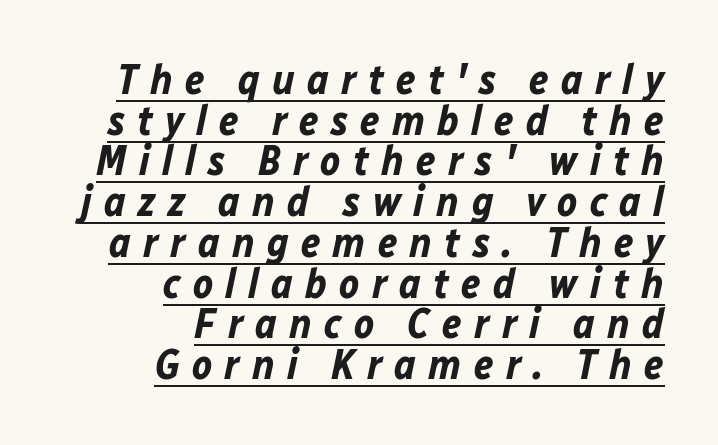
Summary of vertical rhythm: compact, with narrow interline spacing. Has an underline been added? It has. The letters are bold, with thick, heavy strokes. The specimen reads as italic at a glance.
